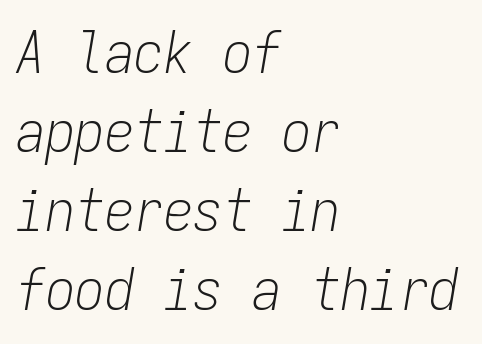
Q: Is the text bold? A: No.
Q: Is the text italic (slanted)? A: Yes, it leans right by about 9 degrees.
Q: Is the text underlined? A: No.
Q: How is the paragraph aligned? A: Left-aligned.
Q: Is the spacing between letters normal or unusually wide? A: Normal.
Q: Is the spacing between lines tight, normal or loose? A: Normal.
Q: Width (condensed, normal, or wide)? A: Condensed.
Q: Stroke contrast? A: Low.
Q: x-height? A: Medium.
Q: Monospaced? A: Yes.
